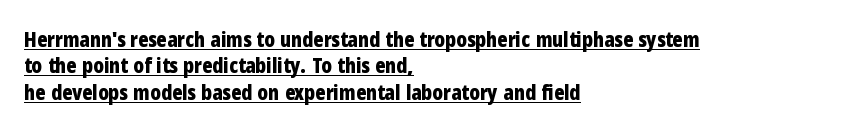
Q: Is the text bold? A: Yes.
Q: Is the text italic (slanted)? A: No, it is upright.
Q: Is the text underlined? A: Yes.
Q: How is the paragraph aligned? A: Left-aligned.
Q: Is the spacing between letters normal or unusually wide? A: Normal.
Q: Is the spacing between lines tight, normal or loose? A: Normal.
